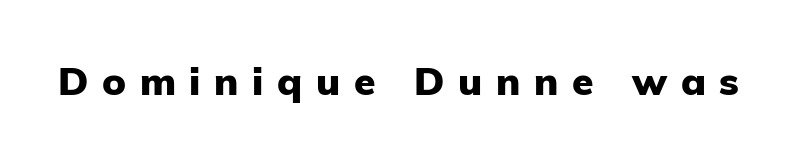
{"serif": "no", "italic": "no", "bold": "yes", "weight": "heavy", "width": "normal", "stroke_contrast": "low", "x_height": "medium", "monospaced": "no", "underline": "no", "letter_spacing": "wide", "letter_spacing_em": 0.35, "glyph_px": 39}
